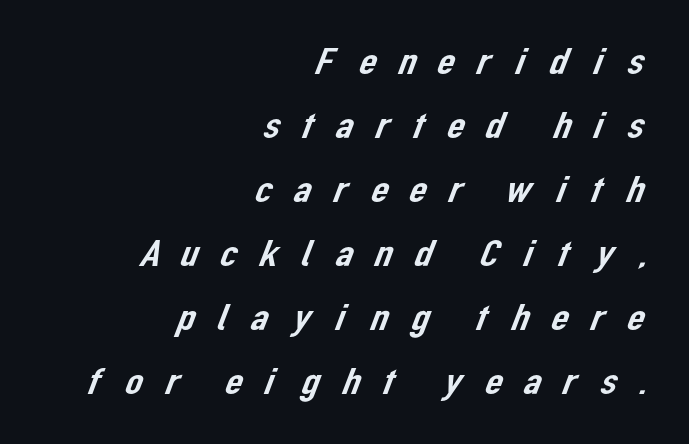
The image shows 39 px sans-serif type; set right-aligned, normal line spacing (1.64x), unusually wide letter spacing (+0.44 em), not underlined; low stroke contrast and a medium x-height.
